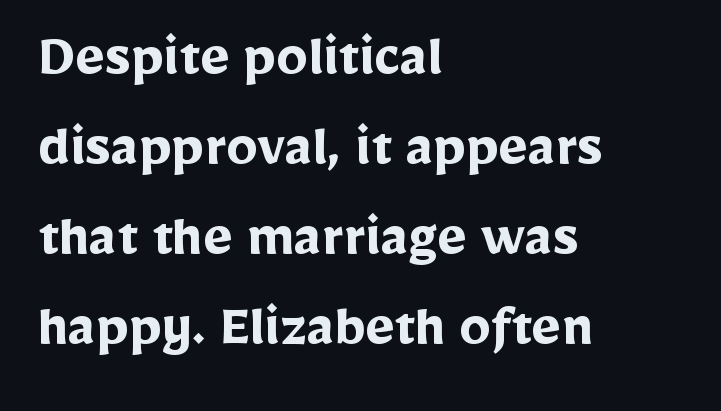
{"serif": "no", "italic": "no", "bold": "yes", "weight": "semibold", "width": "normal", "stroke_contrast": "low", "x_height": "medium", "monospaced": "no", "underline": "no", "align": "left", "line_spacing": "normal", "line_spacing_ratio": 1.43, "letter_spacing": "normal", "letter_spacing_em": 0.0, "glyph_px": 63}
